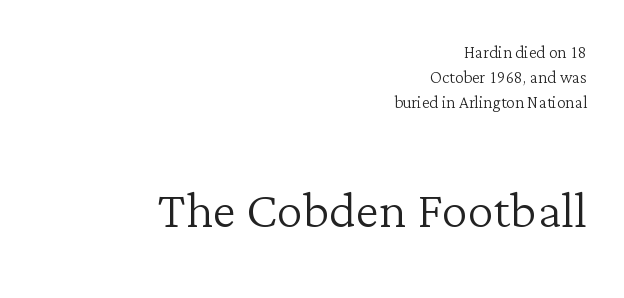
The image shows 66 px light serif type, upright; set right-aligned, tight line spacing (1.13x), normal letter spacing, not underlined; the second (bottom) block is 3.0x larger; low stroke contrast and a medium x-height.
